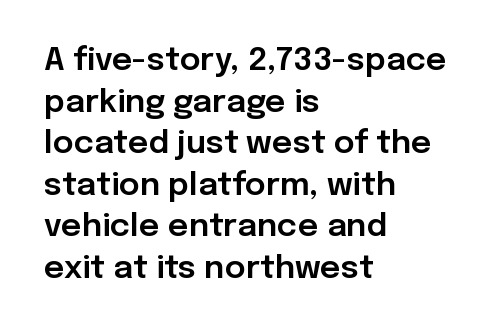
The image shows 32 px sans-serif type, upright; set left-aligned, normal line spacing (1.3x), normal letter spacing, not underlined; low stroke contrast and a medium x-height.
